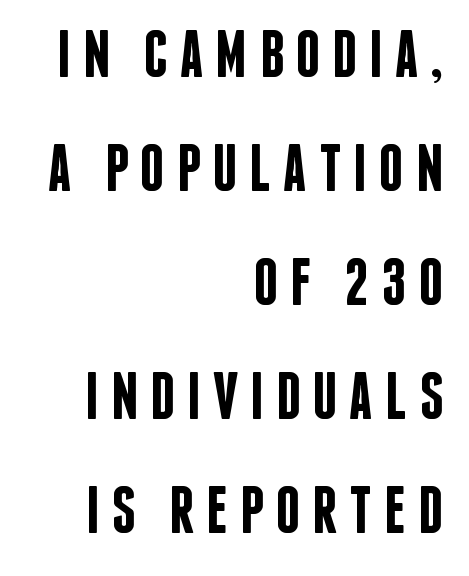
Q: Is the text bold? A: Semi-bold.
Q: Is the text italic (slanted)? A: No, it is upright.
Q: Is the typeface a serif or a sans-serif typeface? A: Sans-serif.
Q: Is the text underlined? A: No.
Q: How is the paragraph aligned? A: Right-aligned.
Q: Is the spacing between lines tight, normal or loose? A: Normal.
Q: Width (condensed, normal, or wide)? A: Condensed.
Q: Stroke contrast? A: Low.
Q: x-height? A: Large.
Q: Monospaced? A: No.
